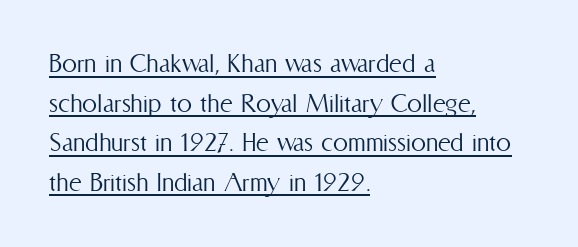
The rendering anchors every line to the left-hand side. Underlined type. Vertical spacing — default. Spacing between characters is what you'd get straight out of the box. Think standard paragraph weight, or any step lighter than that. The rendering uses natural spacing where letterforms have individual widths.
